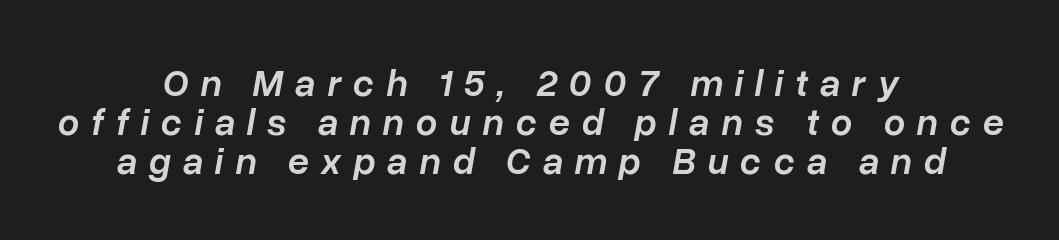
Rows of type sit shoulder to shoulder in the vertical direction. Teacher's note: observe the equal gaps on both sides — that is centered alignment. On the weight axis this lands at semibold, roughly 600. The axis of the letterforms is tilted away from vertical. Letter spacing: wide. Do the characters align in a grid? No, the font is proportional.
